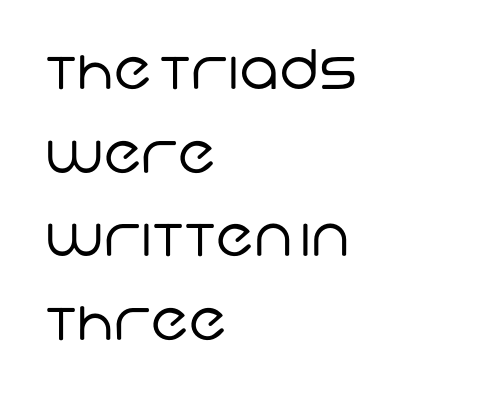
The gap between lines stays unmarked. These lines are composed in type without serifs. These lines keep a tight, regular rhythm from letter to letter. Weight: regular or lighter. The face used here is proportionally spaced, like ordinary book or web type.
